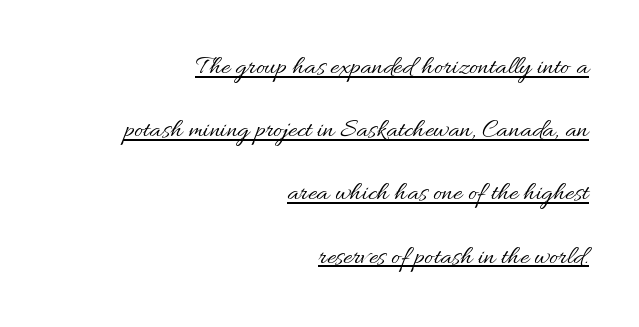
{"bold": "no", "underline": "yes", "align": "right", "line_spacing": "loose", "line_spacing_ratio": 2.34, "letter_spacing": "normal", "letter_spacing_em": 0.0, "glyph_px": 27}
